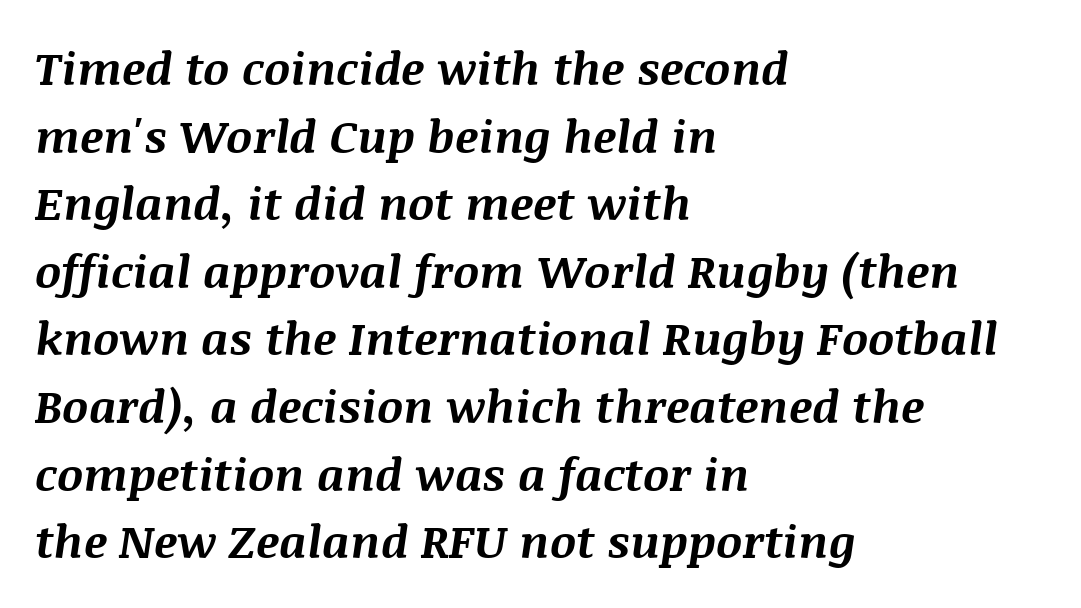
The image shows 46 px bold type, italic (leaning right); set left-aligned, normal line spacing (1.47x), normal letter spacing, not underlined; medium stroke contrast and a large x-height.
